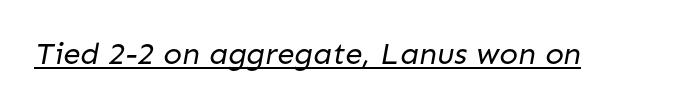
{"serif": "no", "bold": "no", "weight": "regular", "width": "normal", "stroke_contrast": "low", "x_height": "medium", "monospaced": "no", "underline": "yes", "letter_spacing": "normal", "letter_spacing_em": 0.0, "glyph_px": 31}
